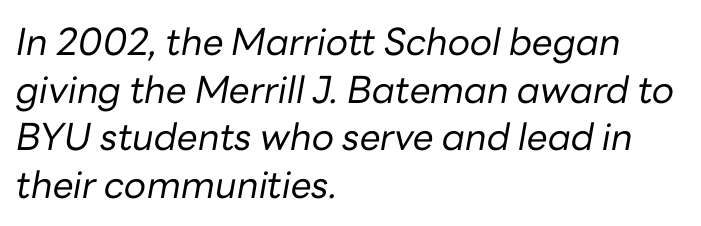
Varying glyph widths throughout — classic text-font behaviour. These lines keep a tight, regular rhythm from letter to letter. Beneath every word, the page is bare. Slant detected: the letters are inclined. Weight: not bold — regular or lighter. The ragged edge is on the right, which tells us the setting is flush left.
